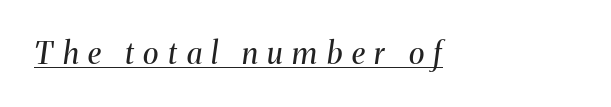
The image shows 30 px regular-weight serif type, italic (leaning right); set unusually wide letter spacing (+0.32 em), underlined; medium stroke contrast and a medium x-height.
